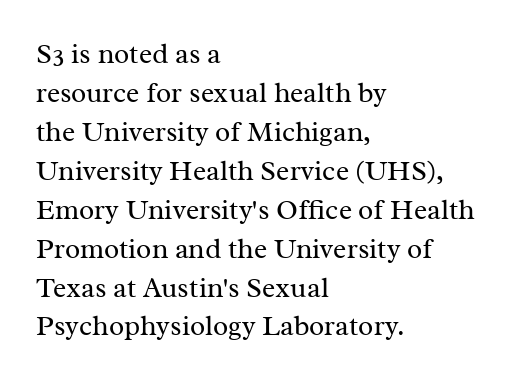
Summary of vertical rhythm: regular, with standard interline spacing. Proportional: the letters do not fall into vertical columns. Type style note: has serifs. Vertical stems look standard width or narrower in stroke.
